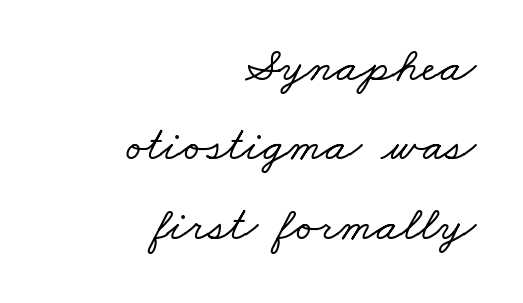
Honestly, the row spacing looks completely unremarkable. Each letter keeps its own natural width here, so spacing adapts to shape. Is the letter spacing exaggerated? No — it looks like the ordinary default. Underlining? Definitely not there. The ragged edge is on the left, which tells us the setting is flush right. This rendering employs a face with finishing strokes, i.e., a serif.
